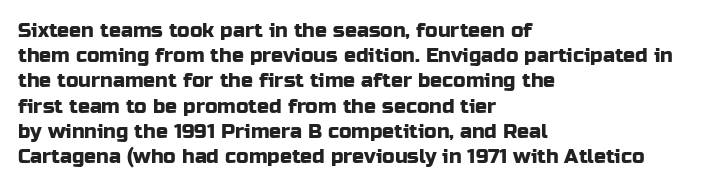
Q: Is the text italic (slanted)? A: No, it is upright.
Q: Is the text underlined? A: No.
Q: How is the paragraph aligned? A: Left-aligned.
Q: Is the spacing between letters normal or unusually wide? A: Normal.
Q: Is the spacing between lines tight, normal or loose? A: Normal.
